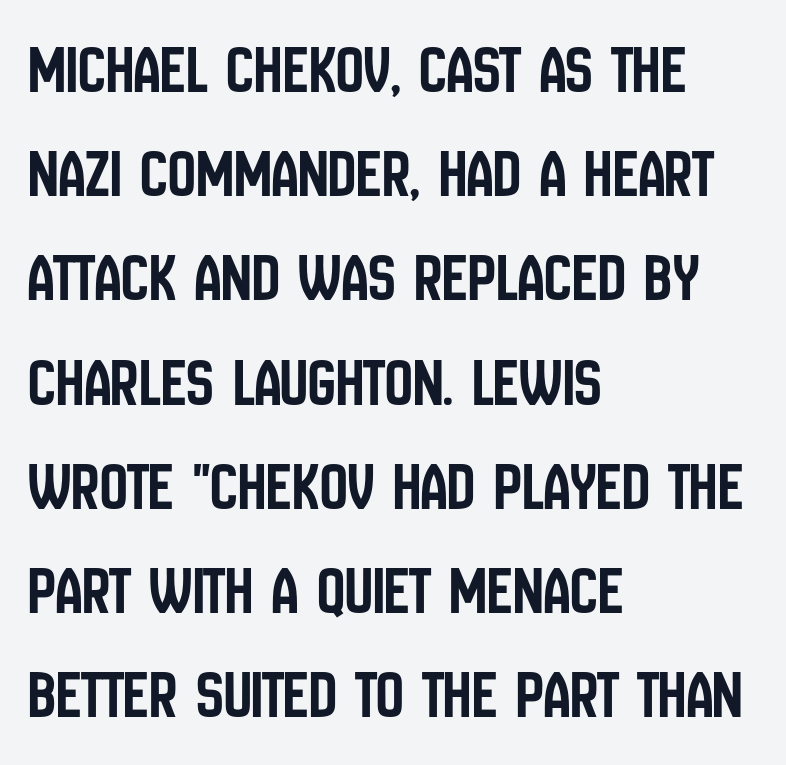
Posture: straight, roman, zero tilt. Normally led — the rows are evenly, conventionally spaced. The rendering uses natural spacing where letterforms have individual widths. There is no visible air inserted between adjacent glyphs. The characters display no serif detailing; their extremities are plain. The passage shown is not underscored anywhere.
